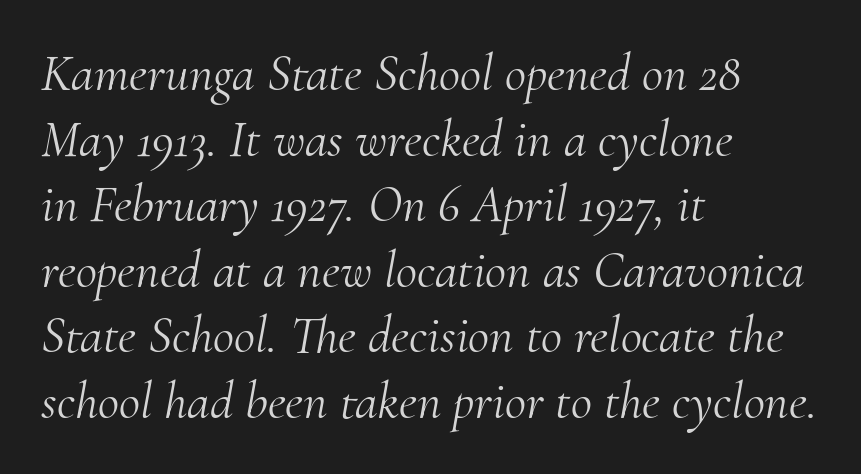
{"serif": "yes", "italic": "yes", "lean": "right", "slant_degrees": 10, "bold": "no", "weight": "light", "width": "normal", "stroke_contrast": "medium", "x_height": "small", "monospaced": "no", "underline": "no", "align": "left", "line_spacing": "normal", "line_spacing_ratio": 1.26, "letter_spacing": "normal", "letter_spacing_em": 0.0, "glyph_px": 52}
